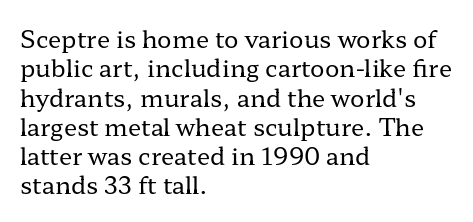
Notice how the stems are strictly vertical — no italics here. Standard letterfit; no display-style spreading of the glyphs. The space beneath each line is pristine and unruled. Counters stay open thanks to moderate or lighter strokes. A classic flush-left, rag-right setting is used for this passage.
